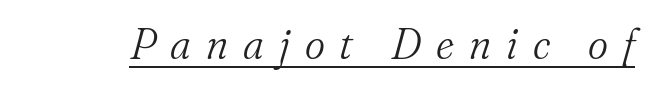
Check the space under the baseline: a stroke is drawn there. The strokes carry an ordinary text weight at most. Look at the bottom of the vertical strokes: they flare into serifs here. The whole block is typeset with a tilt. Is the letter spacing exaggerated? Yes — the characters are pushed far apart.
